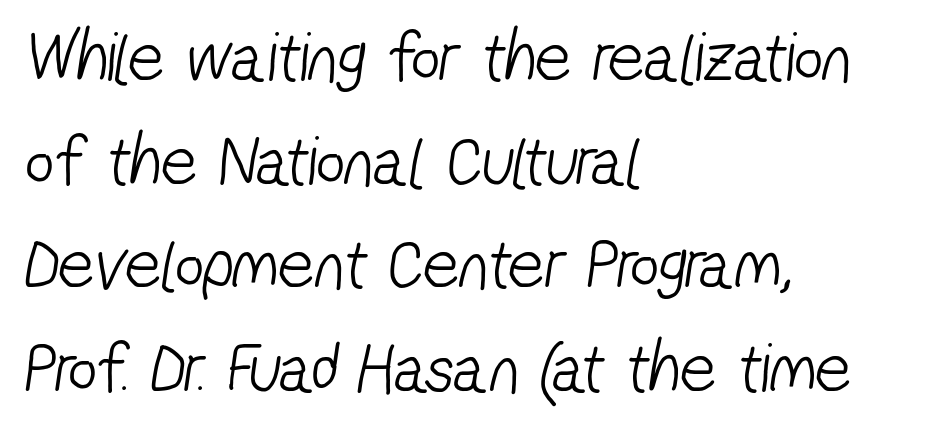
{"serif": "no", "bold": "no", "weight": "light", "width": "condensed", "stroke_contrast": "low", "x_height": "medium", "monospaced": "no", "underline": "no", "align": "left", "line_spacing": "normal", "line_spacing_ratio": 1.46, "letter_spacing": "normal", "letter_spacing_em": 0.0, "glyph_px": 71}
